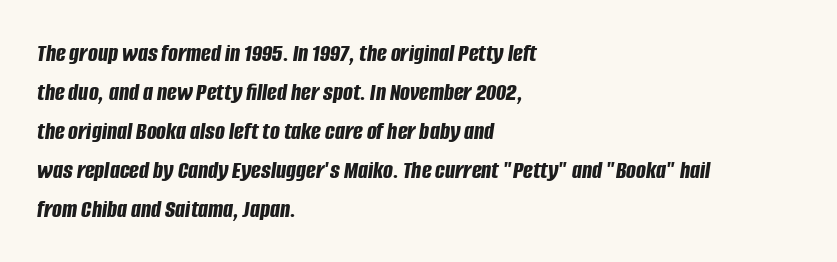
Look at the stroke-to-counter ratio: heavy, a bold. These lines stack with their left ends in a neat column. Students, note that the glyphs here touch the page at normal intervals. An italicized treatment has been applied to the whole sample. Quick note: interline space is typical.
